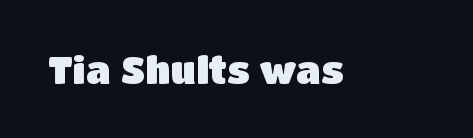
No italicization has been applied; the sample stays upright. A full-strength bold gives these letters their thick strokes. Character widths vary here, with narrow letters taking less room than wide ones. Descender tails drop into unmarked territory. Are there feet on the stems? There aren't — it's a sans.
